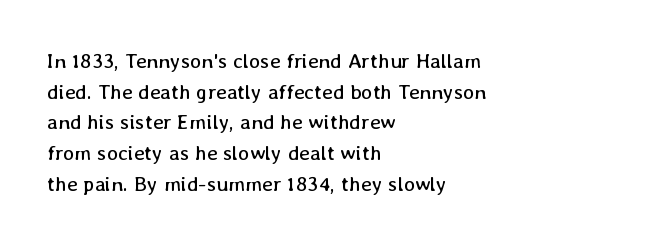
Q: Is the text bold? A: No.
Q: Is the text italic (slanted)? A: No, it is upright.
Q: Is the text underlined? A: No.
Q: How is the paragraph aligned? A: Left-aligned.
Q: Is the spacing between letters normal or unusually wide? A: Normal.
Q: Is the spacing between lines tight, normal or loose? A: Normal.
